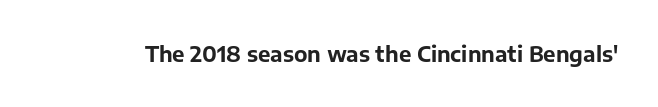
Q: Is the text bold? A: Yes.
Q: Is the text italic (slanted)? A: No, it is upright.
Q: Is the text underlined? A: No.
Q: Is the spacing between letters normal or unusually wide? A: Normal.
